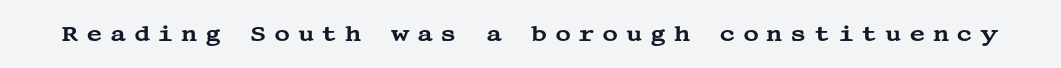
Q: Is the text italic (slanted)? A: No, it is upright.
Q: Is the text underlined? A: No.
Q: Is the spacing between letters normal or unusually wide? A: Unusually wide.
